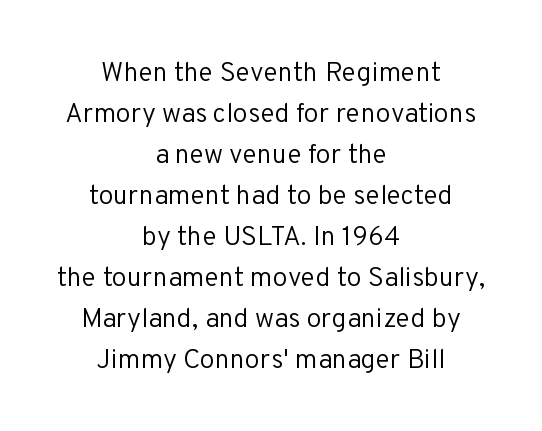
Caption: face not bold, strokes unweighted. The passage shown stacks its lines at a standard gap. Check under the words: just untouched page. Italic: no, the glyphs are upright roman.
